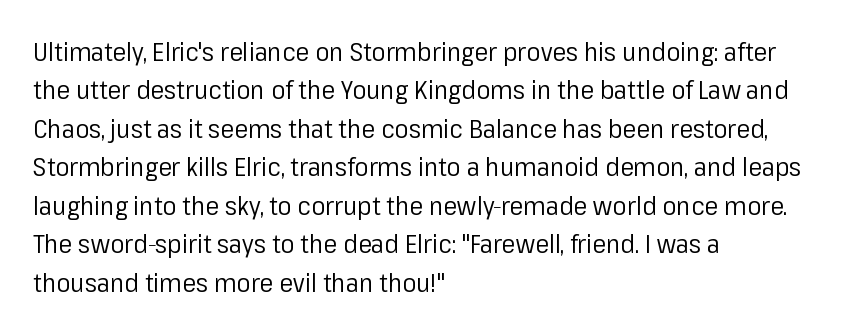
Q: Is the text bold? A: No.
Q: Is the text italic (slanted)? A: No, it is upright.
Q: Is the text underlined? A: No.
Q: How is the paragraph aligned? A: Left-aligned.
Q: Is the spacing between letters normal or unusually wide? A: Normal.
Q: Is the spacing between lines tight, normal or loose? A: Normal.
